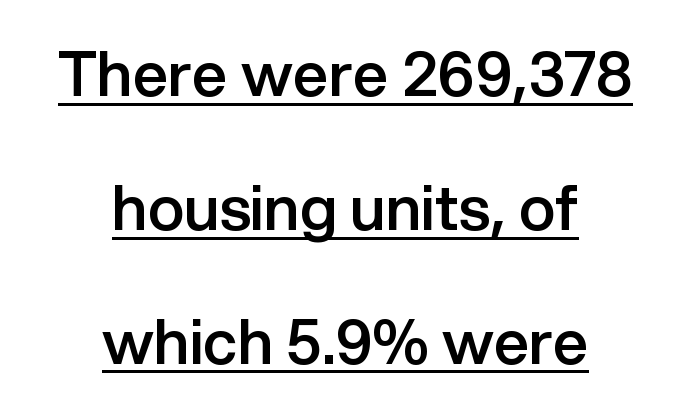
Q: Is the text bold? A: Semi-bold.
Q: Is the text italic (slanted)? A: No, it is upright.
Q: Is the typeface a serif or a sans-serif typeface? A: Sans-serif.
Q: Is the text underlined? A: Yes.
Q: How is the paragraph aligned? A: Centered.
Q: Is the spacing between letters normal or unusually wide? A: Normal.
Q: Is the spacing between lines tight, normal or loose? A: Loose.
Q: Width (condensed, normal, or wide)? A: Normal.
Q: Stroke contrast? A: Low.
Q: x-height? A: Medium.
Q: Monospaced? A: No.
